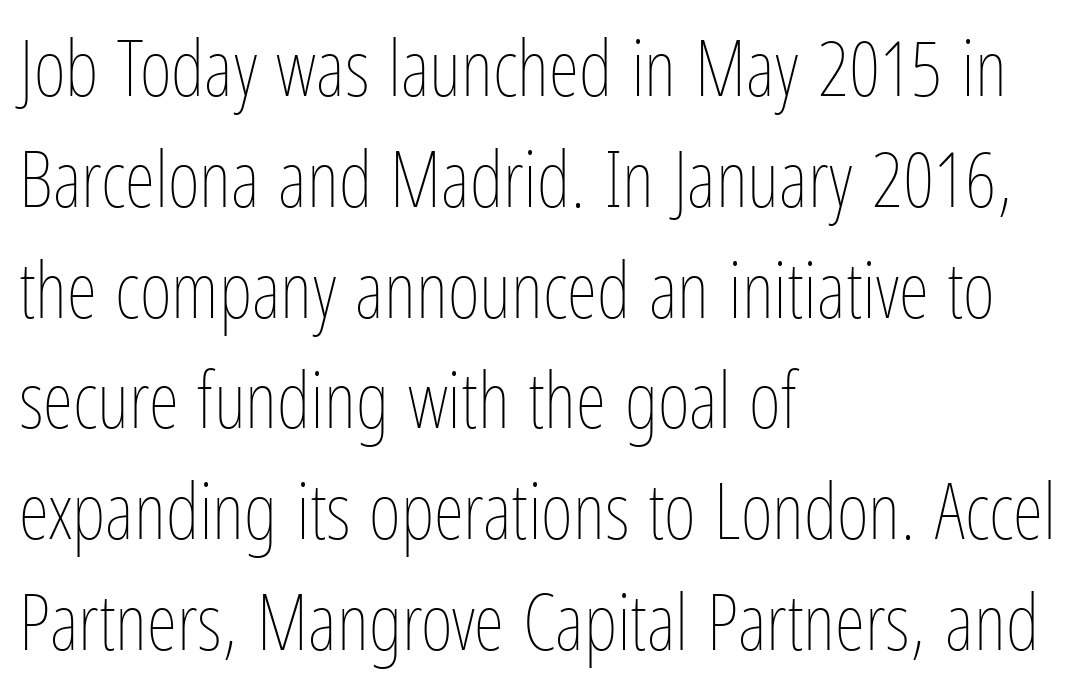
Has an underline been added? It has not. This block has exactly the height ordinary leading produces. The face looks like a standard text weight, possibly lighter. The passage is arranged the way most books set body copy — flush left. Characters follow at the spacing the type designer built in. These lines are rendered in a variable-pitch font.
